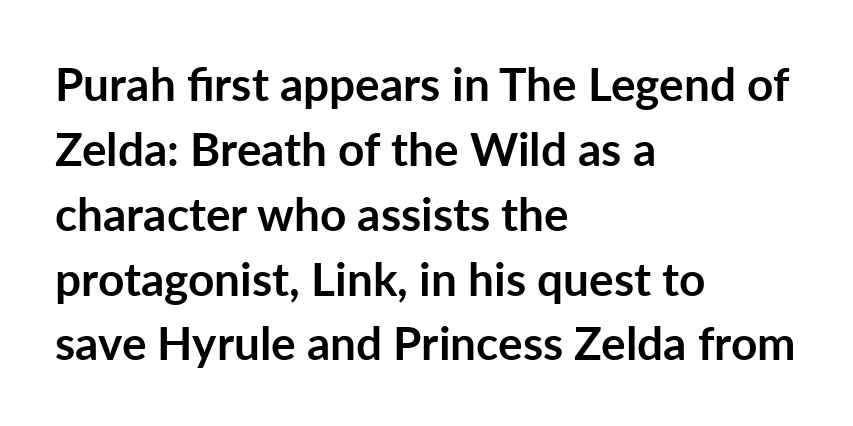
Q: Is the text bold? A: Yes.
Q: Is the text italic (slanted)? A: No, it is upright.
Q: Is the typeface a serif or a sans-serif typeface? A: Sans-serif.
Q: Is the text underlined? A: No.
Q: How is the paragraph aligned? A: Left-aligned.
Q: Is the spacing between letters normal or unusually wide? A: Normal.
Q: Is the spacing between lines tight, normal or loose? A: Normal.
Q: Width (condensed, normal, or wide)? A: Normal.
Q: Stroke contrast? A: Low.
Q: x-height? A: Medium.
Q: Monospaced? A: No.
